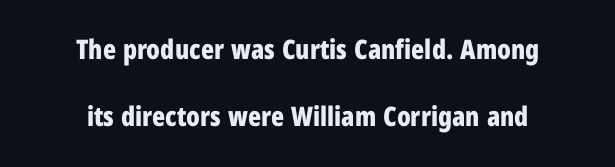
The image shows 27 px bold type, upright; set centered, loose line spacing (2.48x), normal letter spacing, not underlined.
